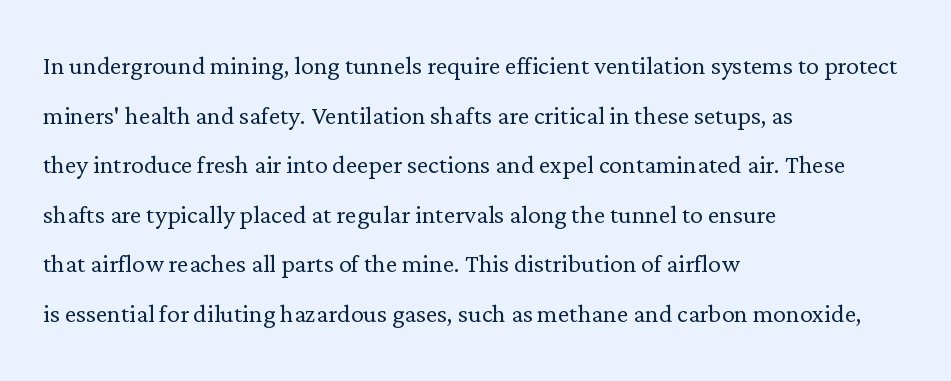
Q: Is the text bold? A: No.
Q: Is the text italic (slanted)? A: No, it is upright.
Q: Is the typeface a serif or a sans-serif typeface? A: Serif.
Q: Is the text underlined? A: No.
Q: How is the paragraph aligned? A: Left-aligned.
Q: Is the spacing between letters normal or unusually wide? A: Normal.
Q: Is the spacing between lines tight, normal or loose? A: Normal.
Q: Width (condensed, normal, or wide)? A: Normal.
Q: Stroke contrast? A: Low.
Q: x-height? A: Medium.
Q: Monospaced? A: No.
